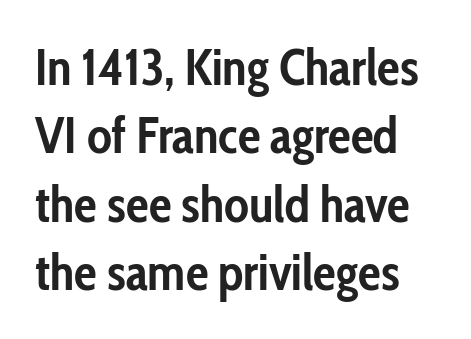
Q: Is the text bold? A: Yes.
Q: Is the text italic (slanted)? A: No, it is upright.
Q: Is the typeface a serif or a sans-serif typeface? A: Sans-serif.
Q: Is the text underlined? A: No.
Q: Is the spacing between letters normal or unusually wide? A: Normal.
Q: Is the spacing between lines tight, normal or loose? A: Normal.
Q: Width (condensed, normal, or wide)? A: Condensed.
Q: Stroke contrast? A: Low.
Q: x-height? A: Medium.
Q: Monospaced? A: No.
